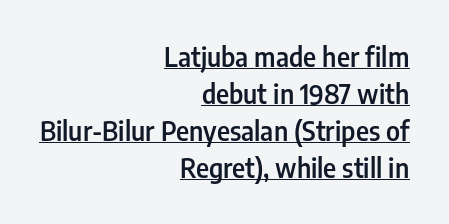
Q: Is the text bold? A: Semi-bold.
Q: Is the text italic (slanted)? A: No, it is upright.
Q: Is the text underlined? A: Yes.
Q: How is the paragraph aligned? A: Right-aligned.
Q: Is the spacing between letters normal or unusually wide? A: Normal.
Q: Is the spacing between lines tight, normal or loose? A: Normal.
